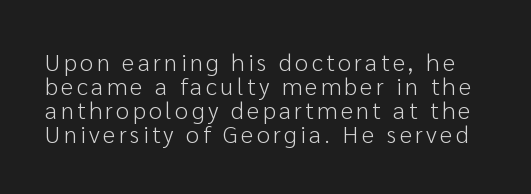
Q: Is the text bold? A: No.
Q: Is the text italic (slanted)? A: No, it is upright.
Q: Is the text underlined? A: No.
Q: Is the spacing between lines tight, normal or loose? A: Tight.
